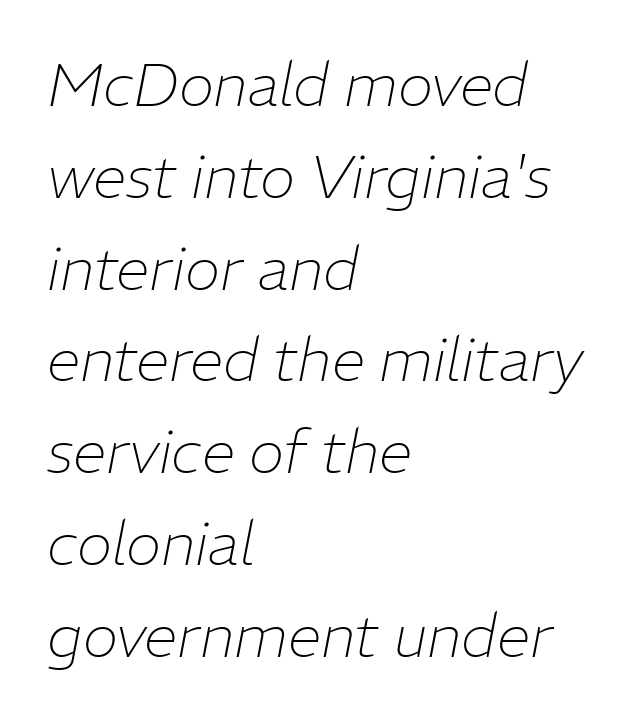
The image shows 60 px thin type, italic (leaning right); set left-aligned, normal line spacing (1.53x), normal letter spacing, not underlined; low stroke contrast and a medium x-height.
